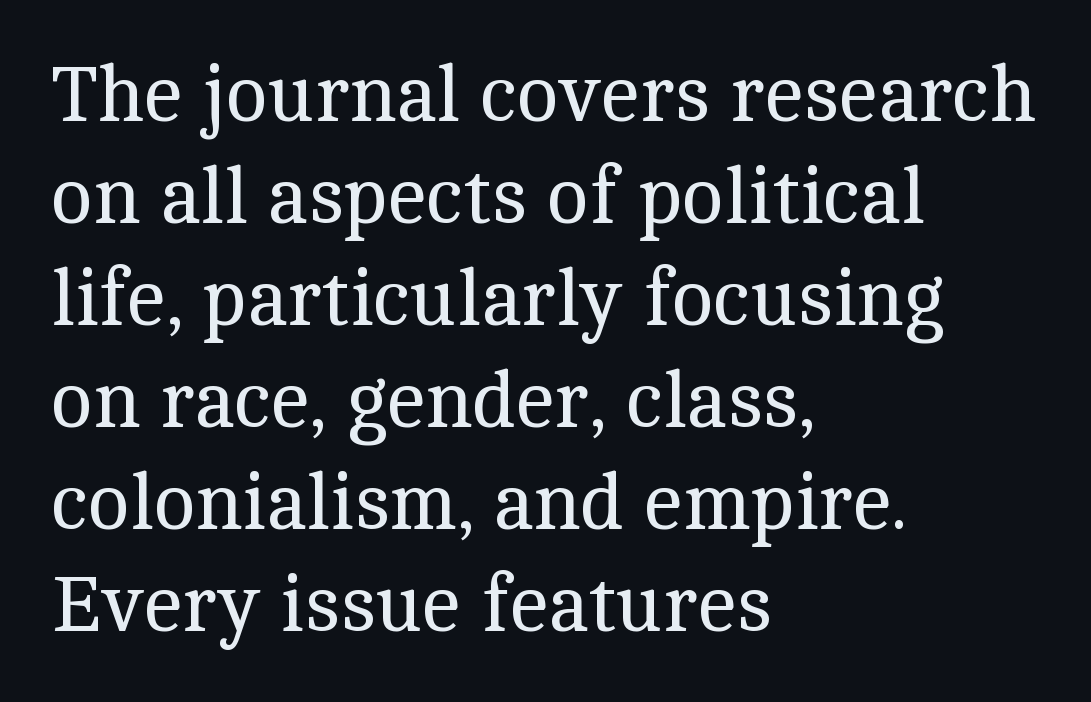
The designer left line spacing at the default. Short and long lines alike share a common starting point at left. The letters stand upright; this is a roman face. Looks like regular typesetting: each glyph gets only the width it needs.
